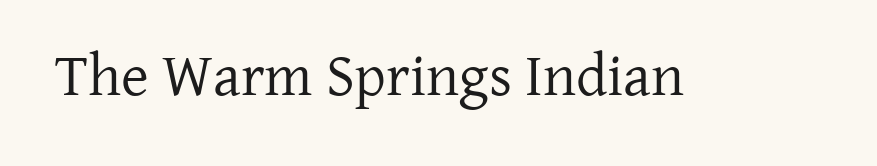
The weight would be labelled regular, book, light, or lighter still. The text was rendered using a seriffed face with decorative stroke endings. The specimen omits any rule beneath the text block's lines. When letters stand straight like this, we call the style roman or upright. Nothing unusual about the tracking: characters are spaced as the font intends. You could not count columns in this text — the font is proportionally spaced.
